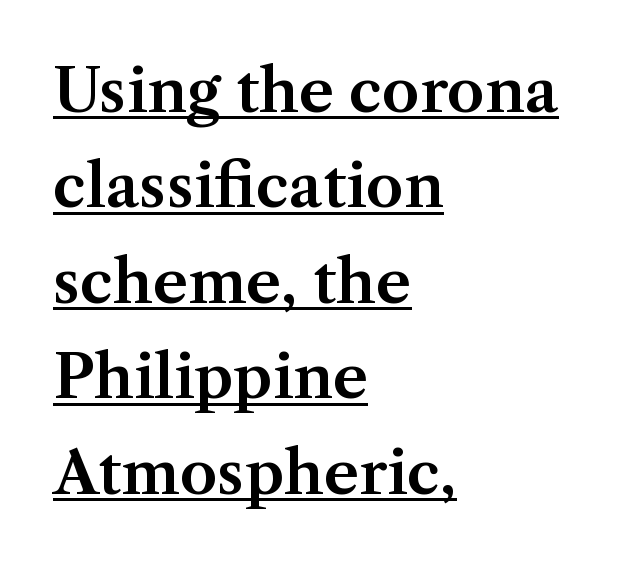
{"serif": "yes", "italic": "no", "width": "normal", "stroke_contrast": "medium", "x_height": "medium", "monospaced": "no", "underline": "yes", "align": "left", "line_spacing": "normal", "line_spacing_ratio": 1.59, "letter_spacing": "normal", "letter_spacing_em": 0.0, "glyph_px": 60}
